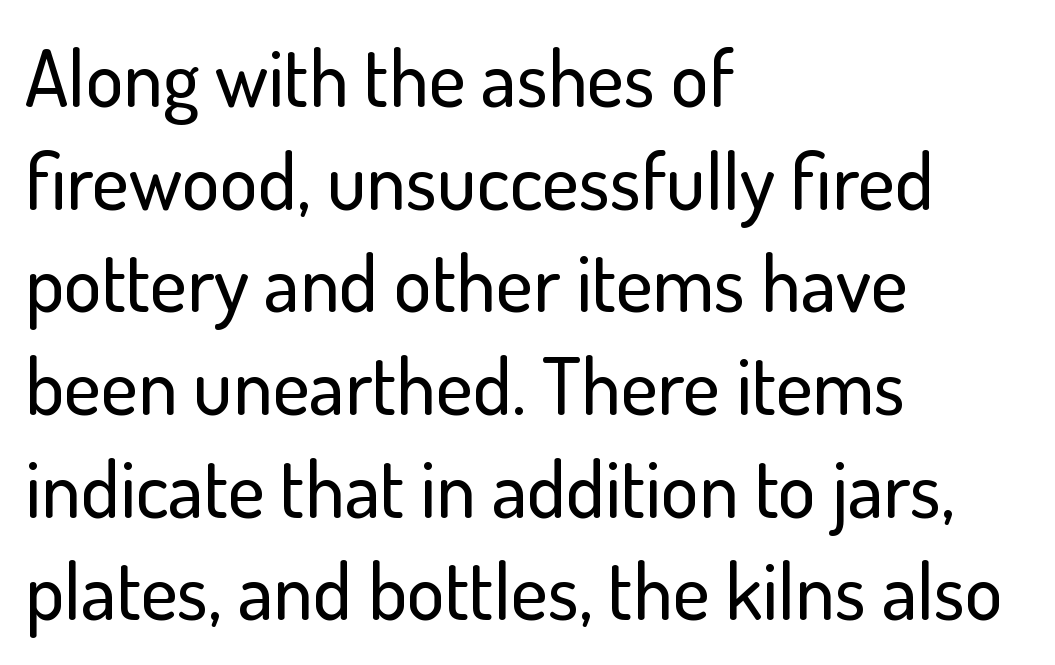
Q: Is the text italic (slanted)? A: No, it is upright.
Q: Is the typeface a serif or a sans-serif typeface? A: Sans-serif.
Q: Is the text underlined? A: No.
Q: How is the paragraph aligned? A: Left-aligned.
Q: Is the spacing between letters normal or unusually wide? A: Normal.
Q: Is the spacing between lines tight, normal or loose? A: Normal.
Q: Width (condensed, normal, or wide)? A: Normal.
Q: Stroke contrast? A: Low.
Q: x-height? A: Small.
Q: Monospaced? A: No.
